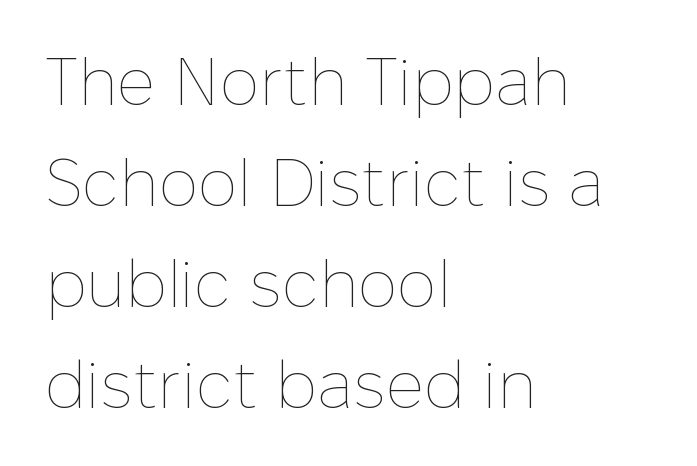
Q: Is the text bold? A: No.
Q: Is the text italic (slanted)? A: No, it is upright.
Q: Is the text underlined? A: No.
Q: How is the paragraph aligned? A: Left-aligned.
Q: Is the spacing between letters normal or unusually wide? A: Normal.
Q: Is the spacing between lines tight, normal or loose? A: Normal.
Q: Width (condensed, normal, or wide)? A: Normal.
Q: Stroke contrast? A: Low.
Q: x-height? A: Medium.
Q: Monospaced? A: No.
